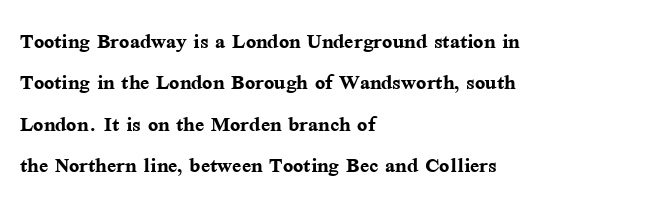
This block has exactly the height ordinary leading produces. The letterforms sit shoulder to shoulder at normal distance. On the weight axis this lands at bold, roughly 700. Line beginnings align vertically; line endings do not. A roman cut, with each character standing at attention.
